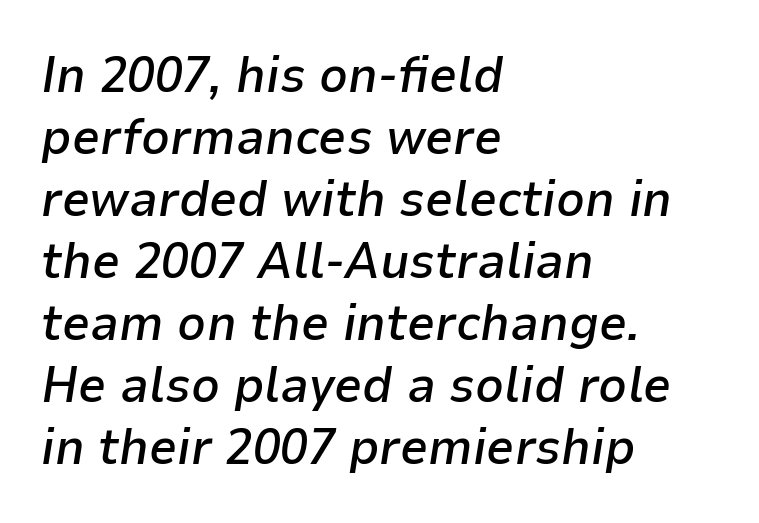
The image shows 50 px semibold type, italic (leaning right); set left-aligned, line spacing 1.24x, normal letter spacing, not underlined; low stroke contrast and a medium x-height.
